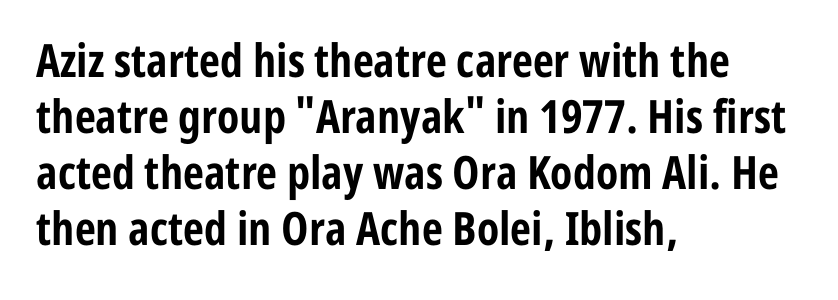
The image shows 46 px bold, condensed sans-serif type, upright; set left-aligned, line spacing 1.22x, normal letter spacing, not underlined; low stroke contrast and a medium x-height.
